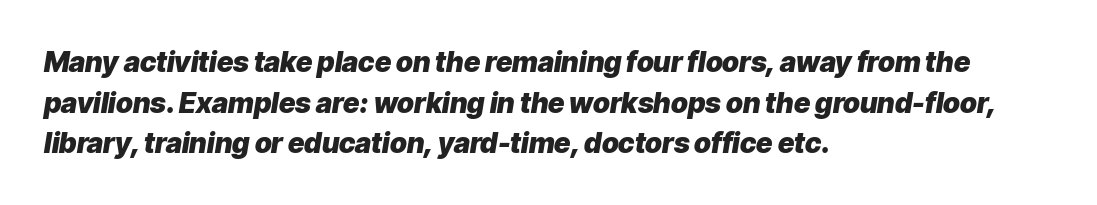
The ragged edge is on the right, which tells us the setting is flush left. Notice how thick the strokes are: this is what a full bold looks like. Do the characters align in a grid? No, the font is proportional. Honestly, the letter spacing is just normal — you wouldn't notice it.
